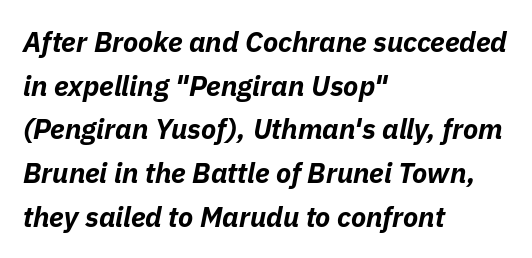
Q: Is the text bold? A: Yes.
Q: Is the text italic (slanted)? A: Yes, it leans right by about 11 degrees.
Q: Is the text underlined? A: No.
Q: How is the paragraph aligned? A: Left-aligned.
Q: Is the spacing between letters normal or unusually wide? A: Normal.
Q: Is the spacing between lines tight, normal or loose? A: Normal.
Q: Width (condensed, normal, or wide)? A: Normal.
Q: Stroke contrast? A: Low.
Q: x-height? A: Medium.
Q: Monospaced? A: No.
